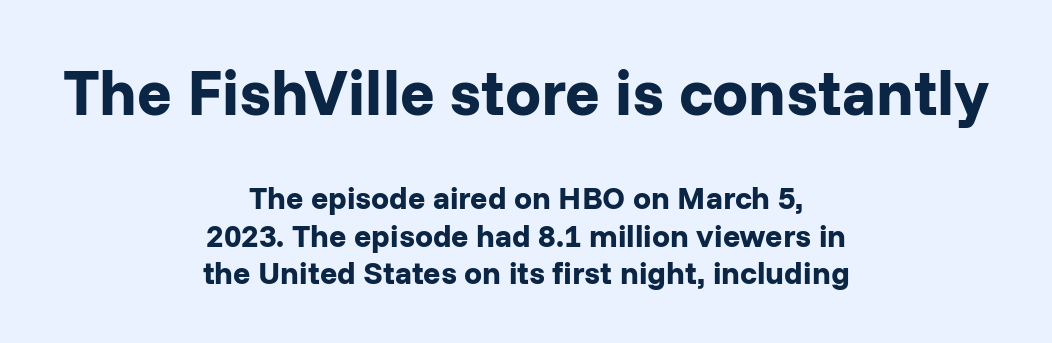
Compared with a flush-left layout, this one balances lines on the center instead. In terms of posture, this sample is upright. Tracking value appears to be zero — textbook default spacing. Emphasis by weight is at full strength: bold. Of the two passages, the one on top uses the larger point size. The font family rendered here belongs to the sans-serif group.
